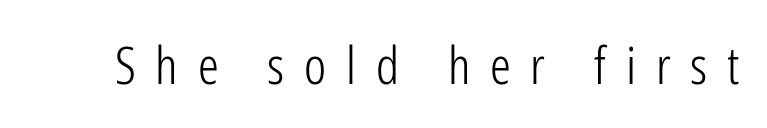
The image shows 52 px light, condensed sans-serif type, upright; set unusually wide letter spacing (+0.38 em), not underlined; low stroke contrast and a medium x-height.
